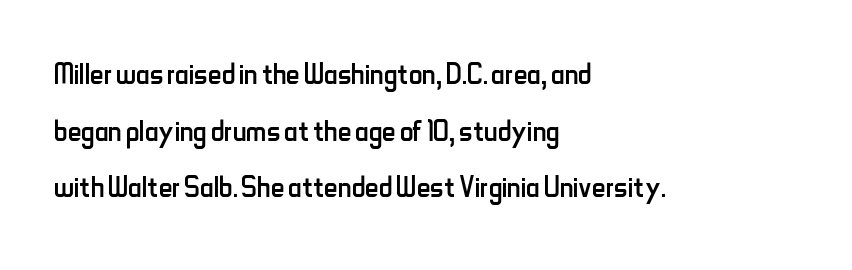
This is roman type, the default non-slanted kind. Summary of weight: not heavy and not bold. Each row of text sits above clean, open space. Note the varied advance widths — an 'i' is clearly narrower than an 'm'. A classic flush-left, rag-right setting is used for this passage.
